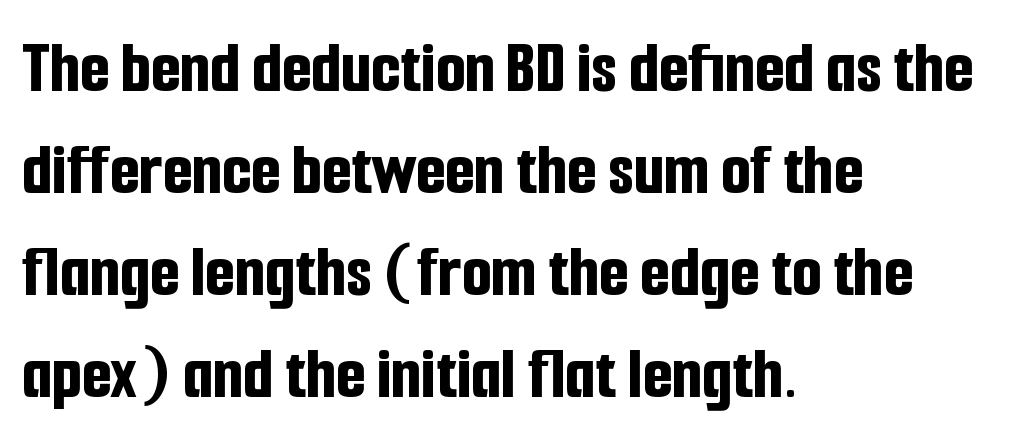
Normally led — the rows are evenly, conventionally spaced. Check under the words: just untouched page. As a designer I'd log this as weight 700, bold. The gaps between neighbouring characters are ordinary and unremarkable. Casual observation: everything's shoved over to the left.
